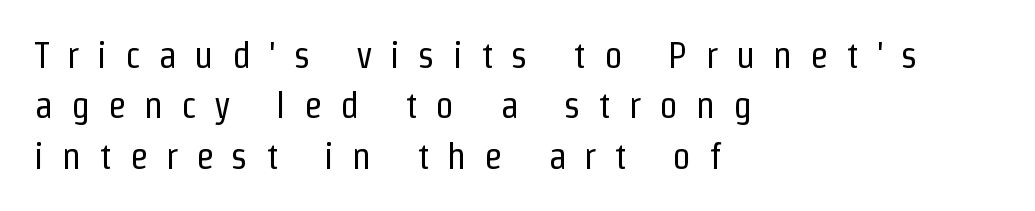
Check under the words: just untouched page. Observe the absence of serifs on each vertical stroke in this sample. The passage shown has open, widely tracked lettering throughout. Baseline-to-baseline distance is the conventional proportion of letter height. All the whitespace from short lines collects on the right.
